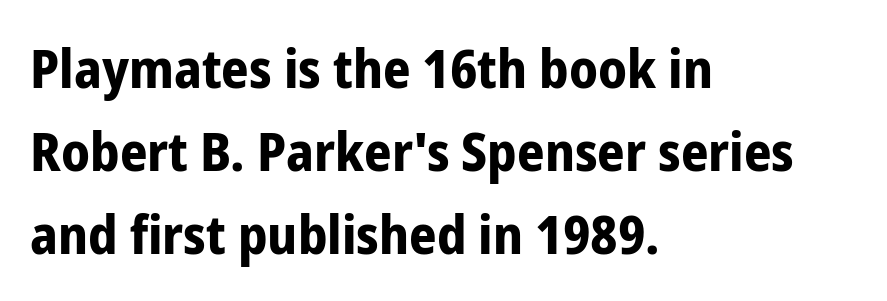
The face used here is proportionally spaced, like ordinary book or web type. The paragraph has a hard left edge and a soft right edge. These lines were composed using upright roman letters. Typographic density is high because the face is bold. The letterforms sit shoulder to shoulder at normal distance.
